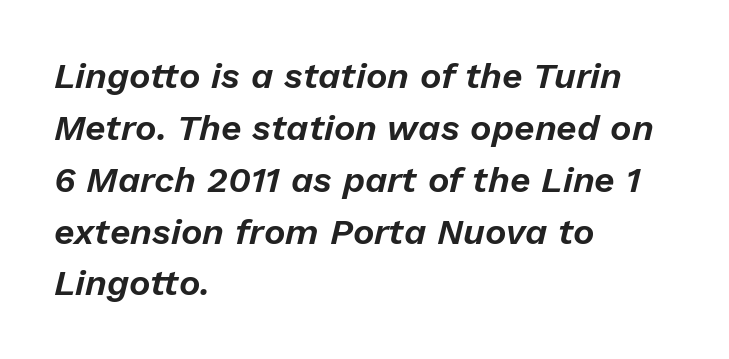
Plain, unruled lines of type. The face used here is proportionally spaced, like ordinary book or web type. The rendering applies a slant to the glyphs. Casual observation: everything's shoved over to the left. The horizontal fit of the characters is conventional and even.
